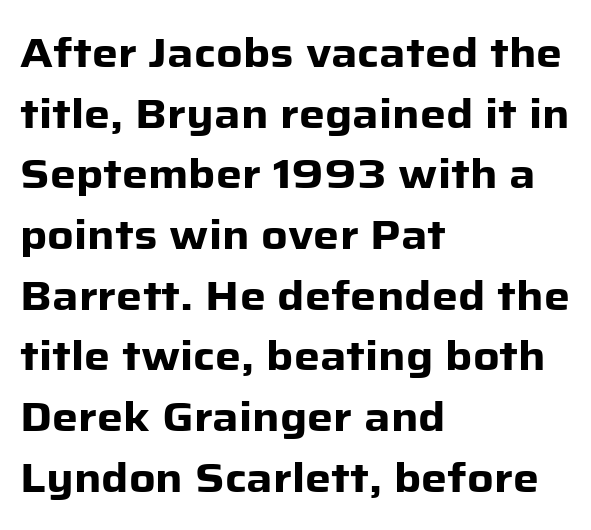
The rendering uses a bold face; every stroke is thick and dark. Proportional: the letters do not fall into vertical columns. The tracking reads as untouched default to a designer's eye. Compared with a centered layout, this one pins lines to the left instead. Serifs: no, the terminals of the letterforms are clean.
